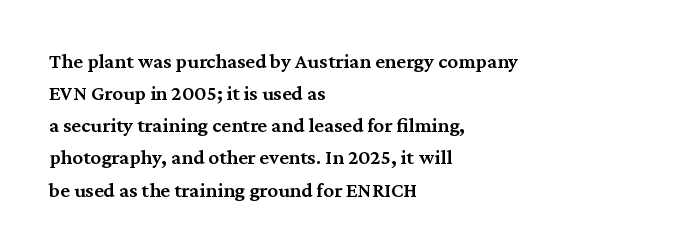
{"italic": "no", "bold": "semi", "underline": "no", "align": "left", "line_spacing": "normal", "line_spacing_ratio": 1.53, "letter_spacing": "normal", "letter_spacing_em": 0.0, "glyph_px": 21}
